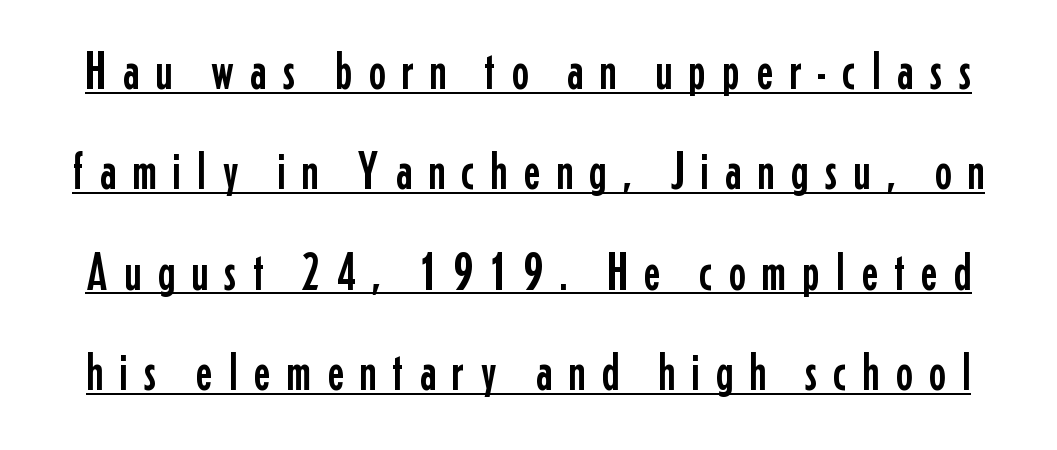
Q: Is the text italic (slanted)? A: No, it is upright.
Q: Is the typeface a serif or a sans-serif typeface? A: Sans-serif.
Q: Is the text underlined? A: Yes.
Q: Is the spacing between letters normal or unusually wide? A: Unusually wide.
Q: Is the spacing between lines tight, normal or loose? A: Loose.
Q: Width (condensed, normal, or wide)? A: Condensed.
Q: Stroke contrast? A: Low.
Q: x-height? A: Medium.
Q: Monospaced? A: No.
